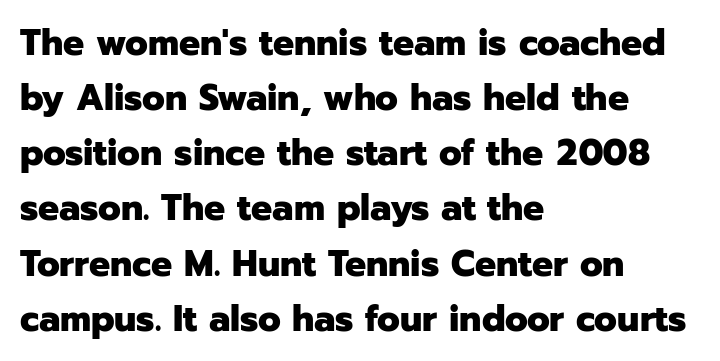
{"serif": "no", "italic": "no", "bold": "yes", "weight": "heavy", "width": "normal", "stroke_contrast": "low", "x_height": "medium", "monospaced": "no", "underline": "no", "align": "left", "line_spacing": "normal", "line_spacing_ratio": 1.49, "letter_spacing": "normal", "letter_spacing_em": 0.0, "glyph_px": 37}
